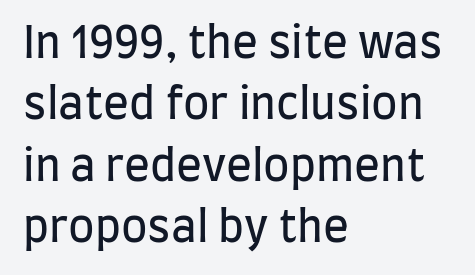
{"serif": "no", "italic": "no", "bold": "no", "weight": "regular", "width": "condensed", "stroke_contrast": "low", "x_height": "large", "monospaced": "no", "underline": "no", "align": "left", "line_spacing": "normal", "line_spacing_ratio": 1.43, "letter_spacing": "normal", "letter_spacing_em": 0.0, "glyph_px": 43}
